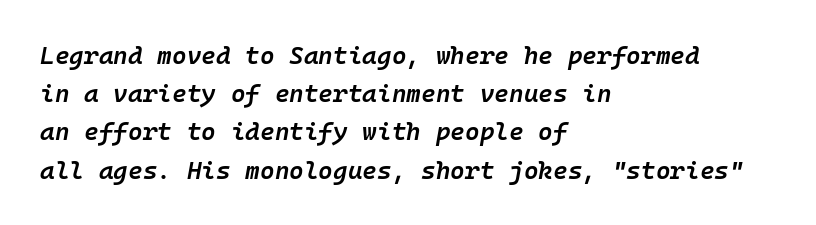
Regular leading. Line beginnings align vertically; line endings do not. The string is rendered with underlining switched off. Set as a demibold, roughly 600 on the weight scale.
